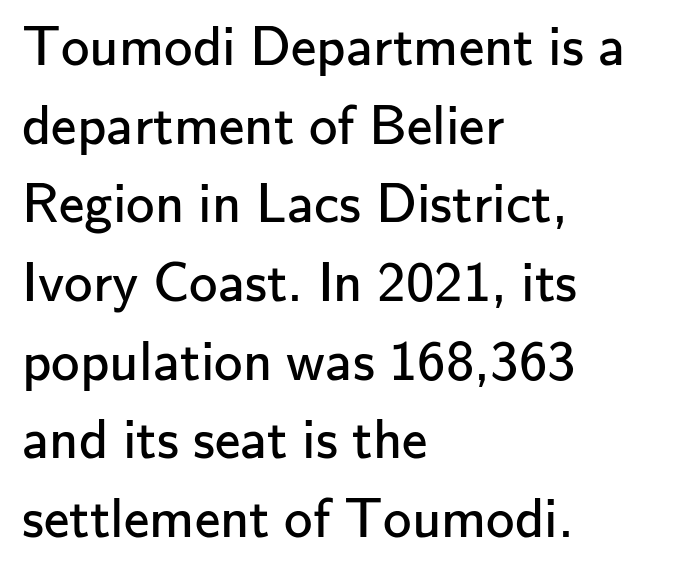
Leftover space on each line is placed entirely after the last word. The font's upright variant was chosen for this text. These glyphs show unthickened strokes, regular width or finer. Each letter's strokes conclude bluntly, with no projecting serifs. The passage shown is not underscored anywhere.
